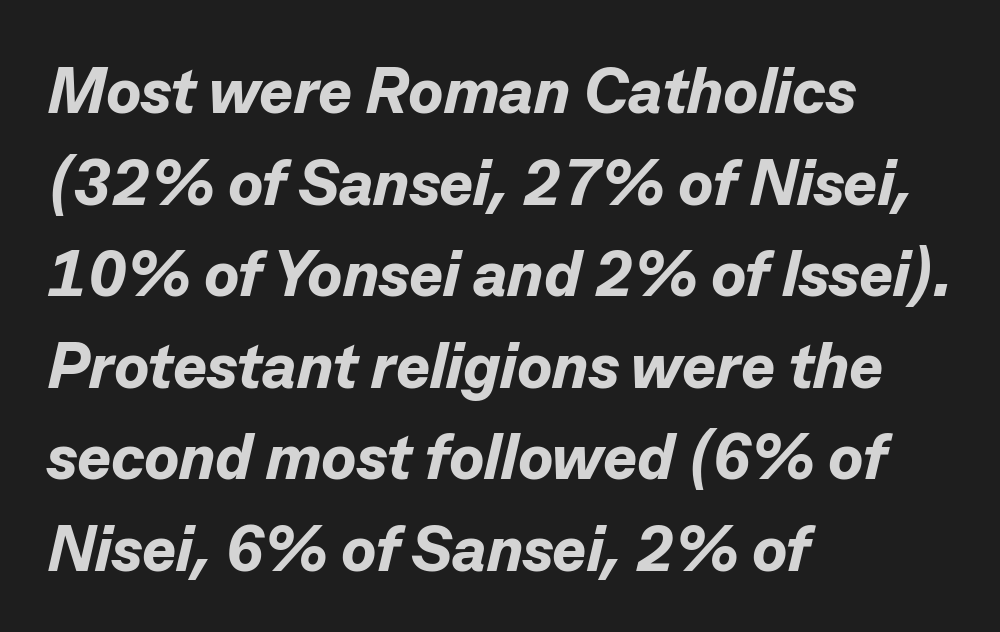
The image shows 64 px bold type, italic (leaning right); set left-aligned, normal line spacing (1.43x), normal letter spacing, not underlined; low stroke contrast and a medium x-height.
